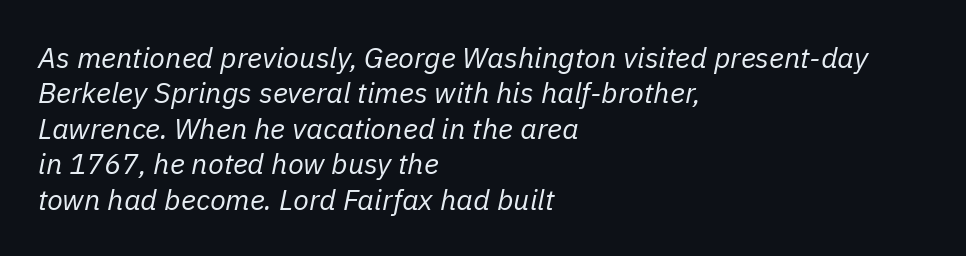
The image shows 29 px regular-weight type, italic (leaning right); set left-aligned, line spacing 1.22x, normal letter spacing, not underlined; low stroke contrast and a medium x-height.
